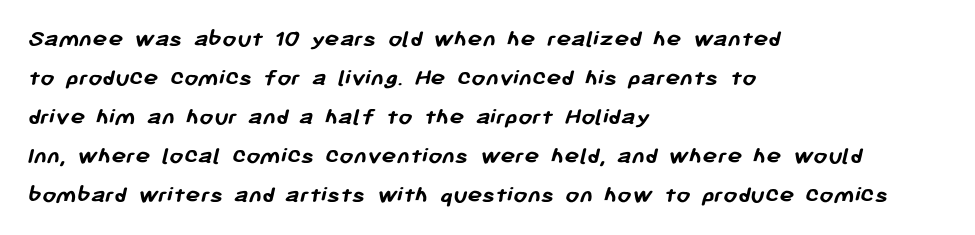
The image shows 25 px bold type; set left-aligned, normal line spacing (1.56x), normal letter spacing, not underlined.
